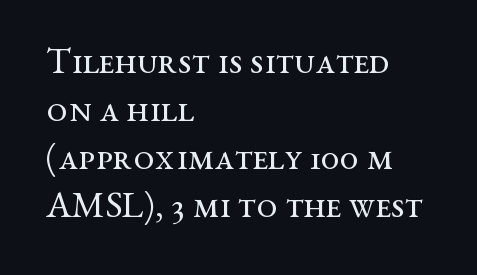
Q: Is the text bold? A: No.
Q: Is the text italic (slanted)? A: No, it is upright.
Q: Is the typeface a serif or a sans-serif typeface? A: Serif.
Q: Is the text underlined? A: No.
Q: How is the paragraph aligned? A: Left-aligned.
Q: Is the spacing between letters normal or unusually wide? A: Normal.
Q: Is the spacing between lines tight, normal or loose? A: Normal.
Q: Width (condensed, normal, or wide)? A: Wide.
Q: Stroke contrast? A: Medium.
Q: x-height? A: Medium.
Q: Monospaced? A: No.
